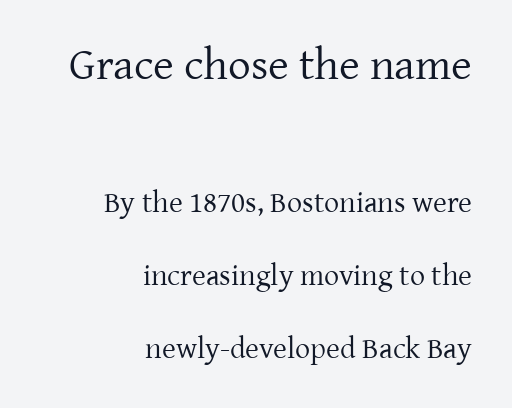
Q: Is the text bold? A: No.
Q: Is the text italic (slanted)? A: No, it is upright.
Q: Is the typeface a serif or a sans-serif typeface? A: Serif.
Q: Is the text underlined? A: No.
Q: How is the paragraph aligned? A: Right-aligned.
Q: Is the spacing between letters normal or unusually wide? A: Normal.
Q: Is the spacing between lines tight, normal or loose? A: Loose.
Q: Which block of text is set in a larger size, the first (top) or the second (bottom)? A: The first (top) one.
Q: Width (condensed, normal, or wide)? A: Normal.
Q: Stroke contrast? A: Low.
Q: x-height? A: Medium.
Q: Monospaced? A: No.
